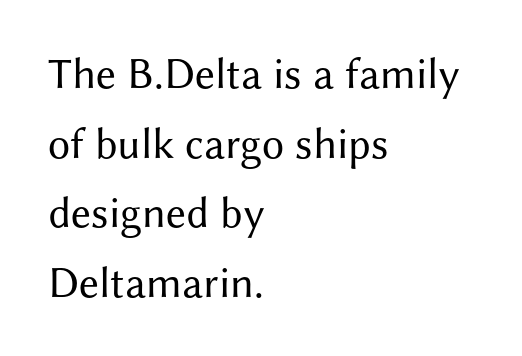
Horizontal bands of white between lines are of average thickness. The letters stand straight up with perfectly vertical stems. Short and long lines alike share a common starting point at left. Look at the tracking — it's just the regular setting, nothing added.
